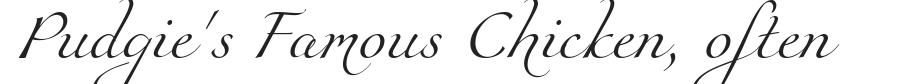
Stems and bowls with no extra thickness — not bold. You can tell from the footed stems that serif type was used. Decoration check: the copy has no underline. The rendering keeps characters at their native spacing. Note the varied advance widths — an 'i' is clearly narrower than an 'm'.
